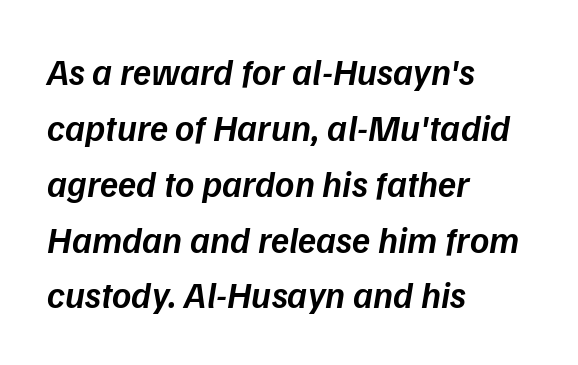
The passage is arranged the way most books set body copy — flush left. Clear beneath every line of the passage. Nothing unusual about the tracking: characters are spaced as the font intends. The letters are slanted; this is an italic face. Look at the stroke-to-counter ratio: somewhat heavy, a semibold. Spacing verdict: proportional, widths tailored to each character.
